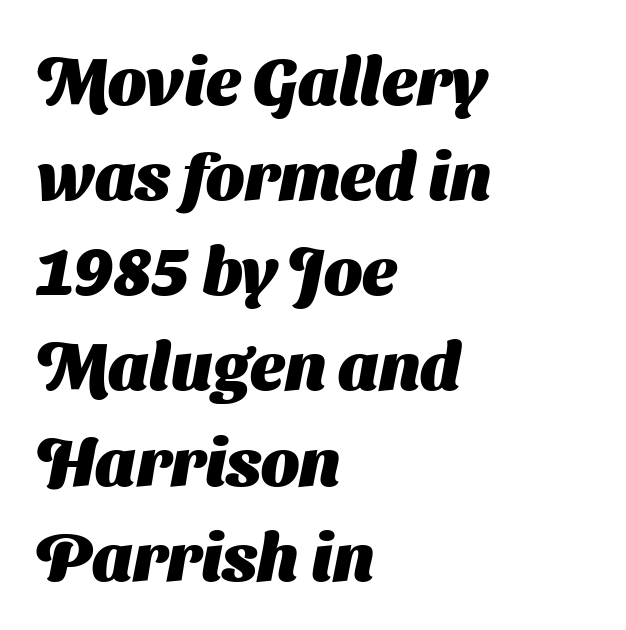
{"serif": "no", "bold": "yes", "weight": "heavy", "width": "normal", "stroke_contrast": "medium", "x_height": "medium", "monospaced": "no", "underline": "no", "align": "left", "line_spacing": "normal", "line_spacing_ratio": 1.42, "letter_spacing": "normal", "letter_spacing_em": 0.0, "glyph_px": 67}
